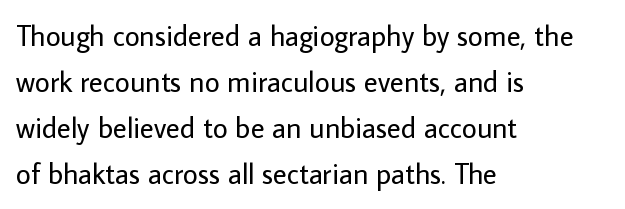
Clear beneath every line of the passage. Which margin do the lines hug? The left one — the right edge is uneven. Each letter keeps its own natural width here, so spacing adapts to shape. Is the stroke heavy? The answer is a plain regular-or-lighter.
